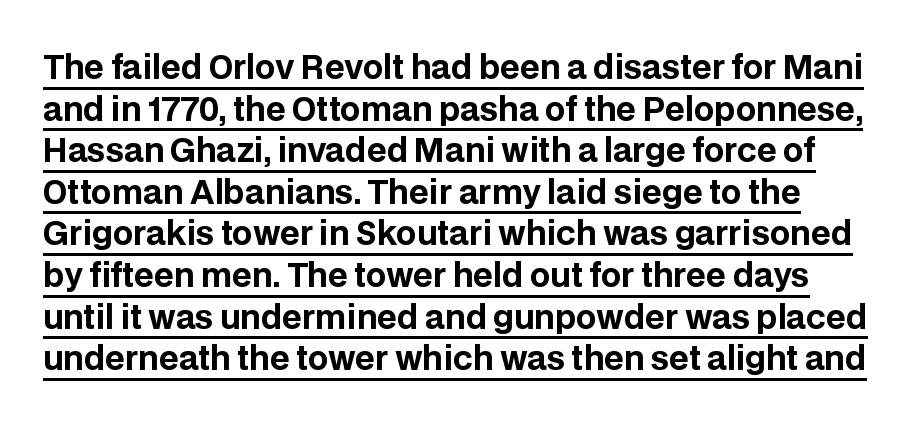
Q: Is the text bold? A: Yes.
Q: Is the text italic (slanted)? A: No, it is upright.
Q: Is the typeface a serif or a sans-serif typeface? A: Sans-serif.
Q: Is the text underlined? A: Yes.
Q: Is the spacing between letters normal or unusually wide? A: Normal.
Q: Is the spacing between lines tight, normal or loose? A: Normal.
Q: Width (condensed, normal, or wide)? A: Normal.
Q: Stroke contrast? A: Low.
Q: x-height? A: Large.
Q: Monospaced? A: No.
